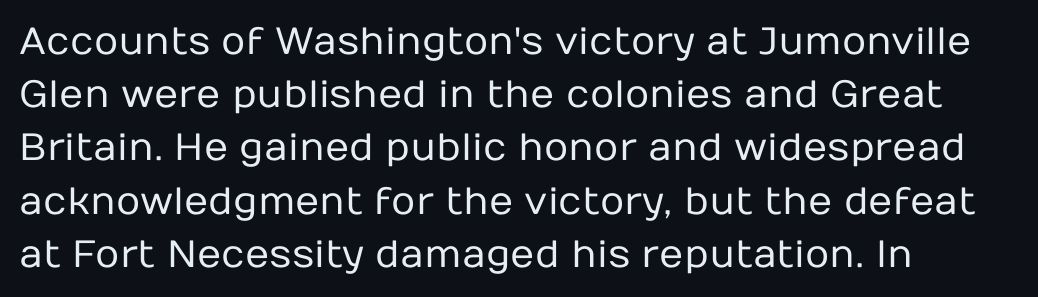
The image shows 38 px regular-weight sans-serif type, upright; set left-aligned, normal line spacing (1.4x), normal letter spacing, not underlined; low stroke contrast and a medium x-height.
